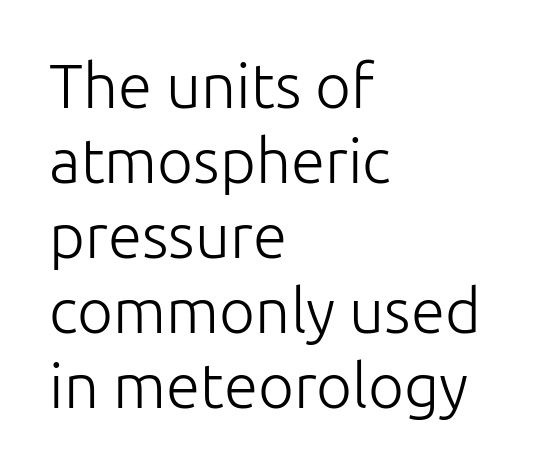
The image shows 62 px light sans-serif type, upright; set left-aligned, line spacing 1.21x, normal letter spacing, not underlined; low stroke contrast and a medium x-height.
